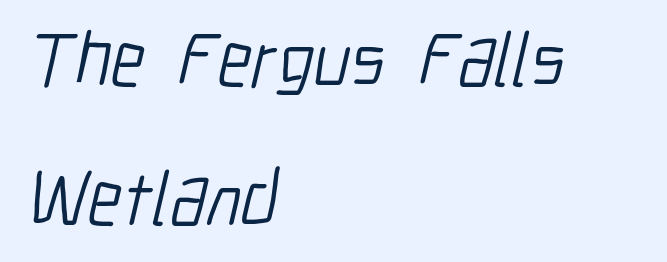
The image shows 77 px light, condensed sans-serif type; set left-aligned, line spacing 1.81x, normal letter spacing, not underlined; low stroke contrast and a medium x-height.
